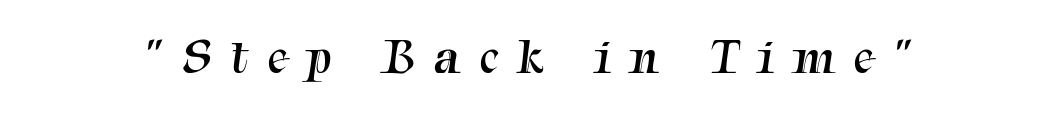
The image shows 50 px regular-weight serif type; set unusually wide letter spacing (+0.38 em), not underlined; medium stroke contrast and a medium x-height.
